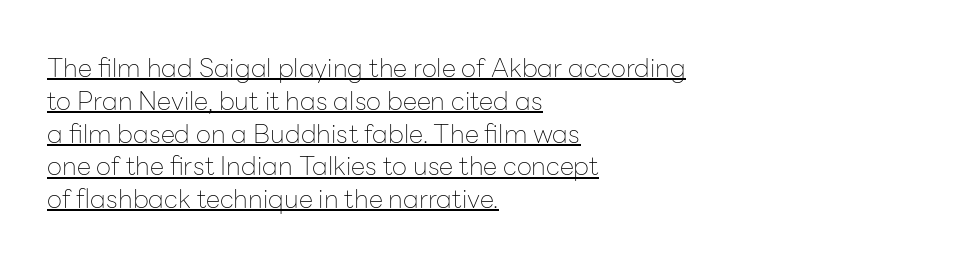
Is the stroke heavy? The answer is a plain regular-or-lighter. In terms of posture, this sample is upright. The face used here is rendered with its standard letterfit. The lines sit at an ordinary, default distance from one another. Descenders here cross a horizontal rule under the line.
